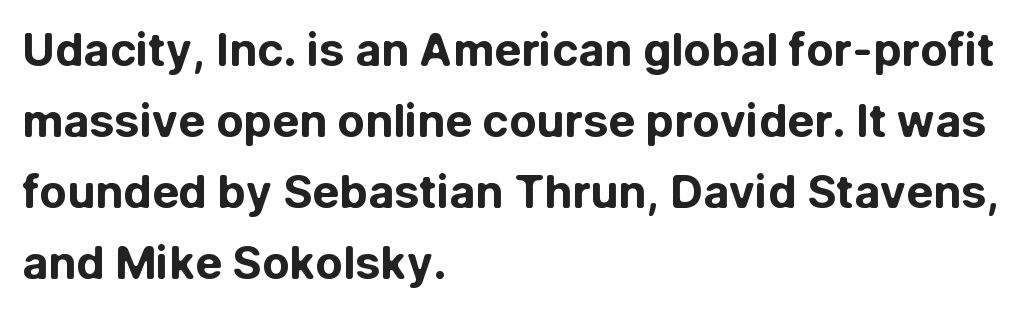
Stroke thickness is high; the sample reads as a true bold. In CSS terms this would be text-align: left. Each letter keeps its own natural width here, so spacing adapts to shape. Observe the ordinary spacing: letters are neighbours, not strangers. The glyphs in this specimen are sans serif.
